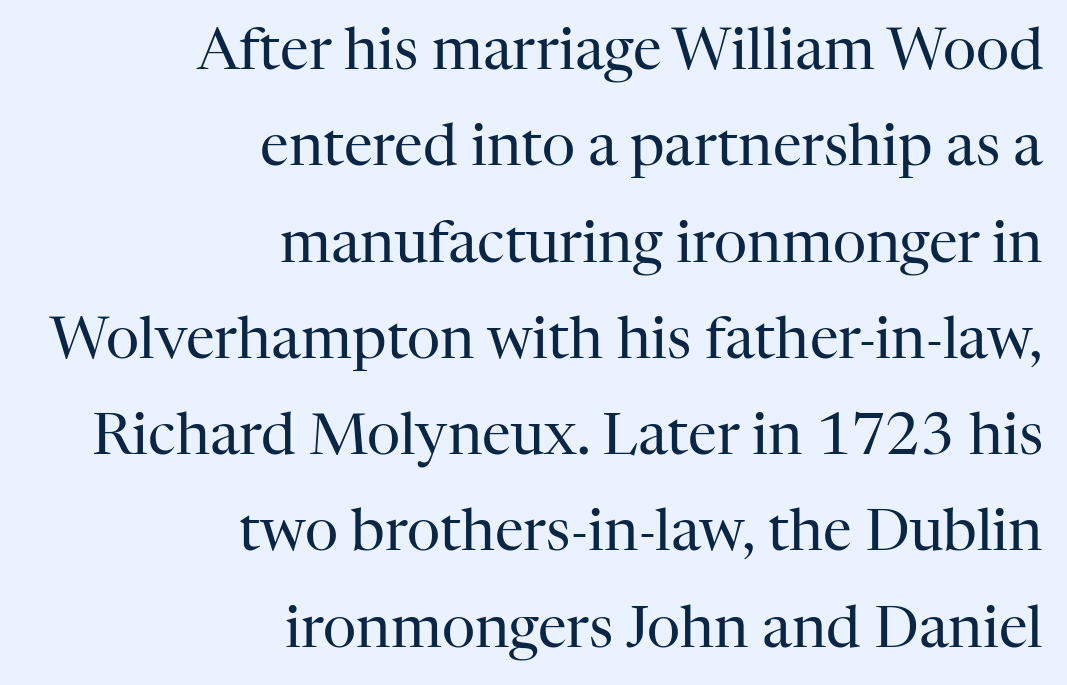
{"serif": "yes", "italic": "no", "bold": "no", "weight": "regular", "width": "normal", "stroke_contrast": "high", "x_height": "medium", "monospaced": "no", "underline": "no", "align": "right", "line_spacing": "normal", "line_spacing_ratio": 1.66, "letter_spacing": "normal", "letter_spacing_em": 0.0, "glyph_px": 58}
